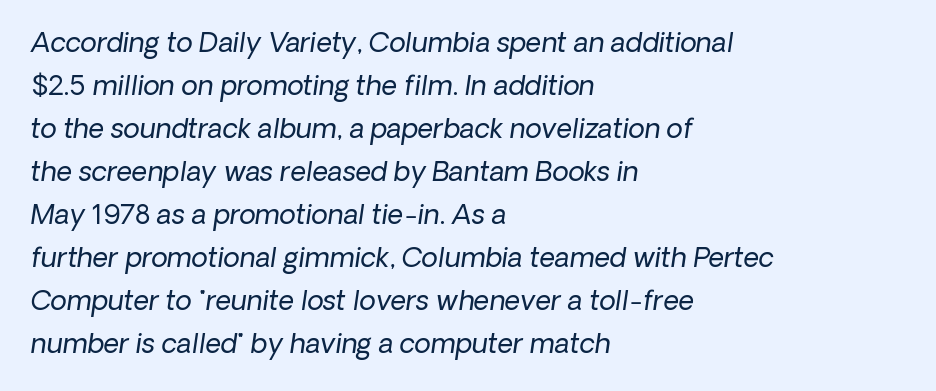
Q: Is the text bold? A: No.
Q: Is the text underlined? A: No.
Q: How is the paragraph aligned? A: Left-aligned.
Q: Is the spacing between letters normal or unusually wide? A: Normal.
Q: Is the spacing between lines tight, normal or loose? A: Normal.
